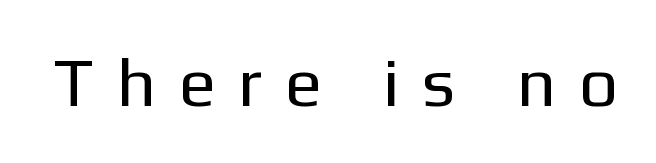
Does the lettering tilt? It doesn't — this is upright. Descender tails drop into unmarked territory. Is this a fixed-width face? No — the glyphs have proportional, varying widths. The font sits on the lighter half of the weight spectrum, regular included. The tracking jumps out immediately: characters are airy and widely separated.
